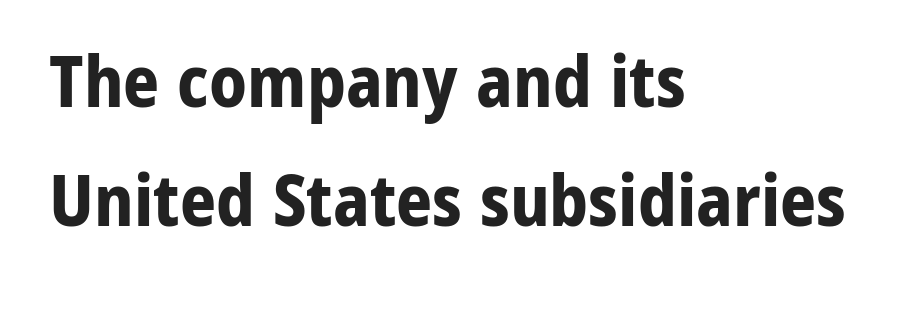
Normally led — the rows are evenly, conventionally spaced. The compositor pushed each line to the left boundary. Every letter is thick-stroked: bold, no question. The type sits square on the baseline with zero lean.
